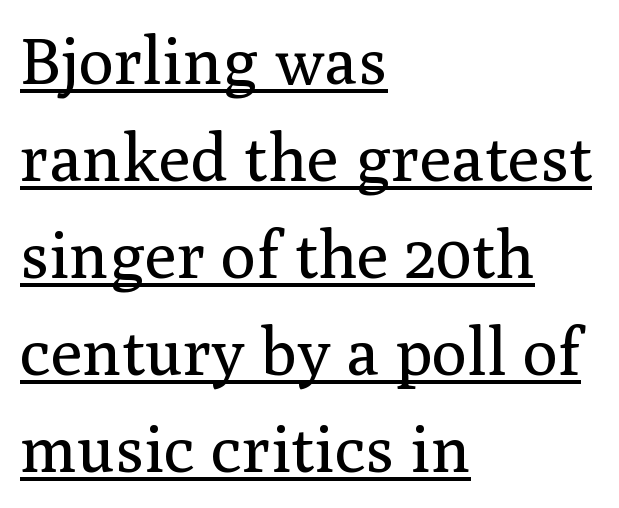
{"serif": "yes", "italic": "no", "bold": "no", "weight": "regular", "width": "normal", "stroke_contrast": "medium", "x_height": "medium", "monospaced": "no", "underline": "yes", "align": "left", "line_spacing": "normal", "line_spacing_ratio": 1.47, "letter_spacing": "normal", "letter_spacing_em": 0.0, "glyph_px": 66}
